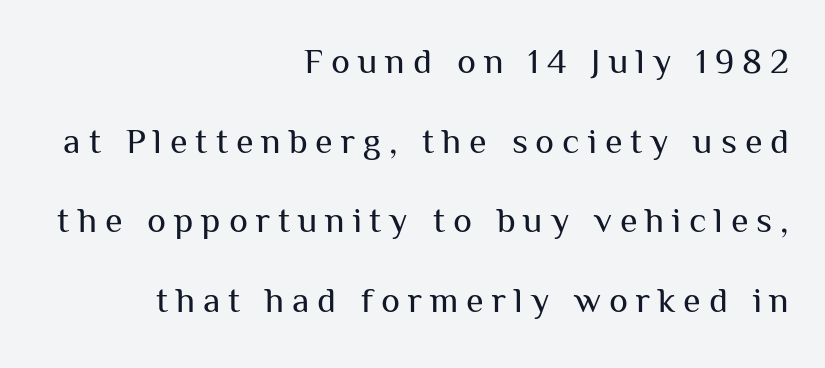
Every stem runs plumb, perpendicular to the baseline. Descenders are the only things crossing below the line. A typesetter would call this proportional, since set widths differ per character. Stroke mass is kept to a normal reading level or below. Caption: multi-line text, flush right, ragged left.
